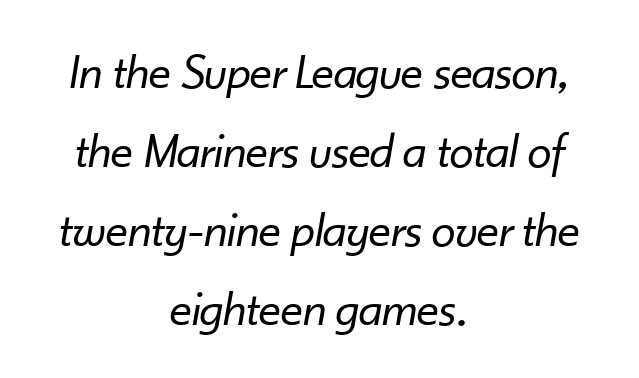
{"italic": "yes", "lean": "right", "slant_degrees": 10, "bold": "no", "weight": "regular", "width": "normal", "stroke_contrast": "low", "x_height": "small", "monospaced": "no", "underline": "no", "align": "center", "line_spacing": "normal", "line_spacing_ratio": 1.61, "letter_spacing": "normal", "letter_spacing_em": 0.0, "glyph_px": 49}
